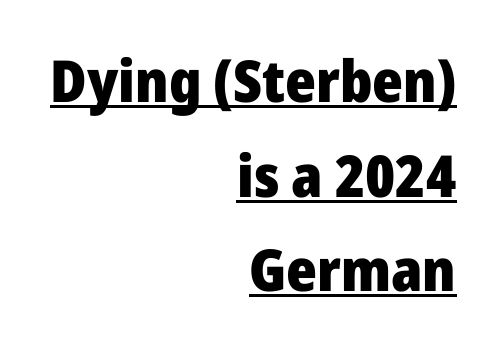
Q: Is the text bold? A: Yes.
Q: Is the text italic (slanted)? A: No, it is upright.
Q: Is the typeface a serif or a sans-serif typeface? A: Sans-serif.
Q: Is the text underlined? A: Yes.
Q: How is the paragraph aligned? A: Right-aligned.
Q: Is the spacing between letters normal or unusually wide? A: Normal.
Q: Is the spacing between lines tight, normal or loose? A: Normal.
Q: Width (condensed, normal, or wide)? A: Normal.
Q: Stroke contrast? A: Low.
Q: x-height? A: Medium.
Q: Monospaced? A: No.
